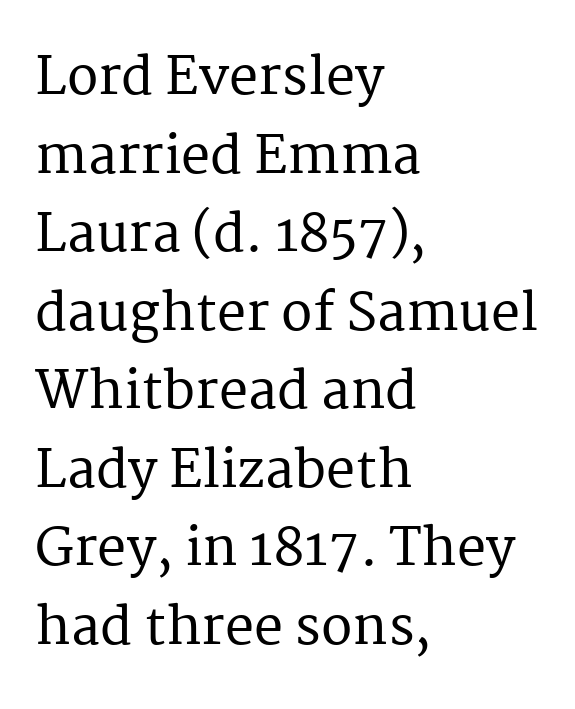
Q: Is the text italic (slanted)? A: No, it is upright.
Q: Is the typeface a serif or a sans-serif typeface? A: Serif.
Q: Is the text underlined? A: No.
Q: How is the paragraph aligned? A: Left-aligned.
Q: Is the spacing between letters normal or unusually wide? A: Normal.
Q: Is the spacing between lines tight, normal or loose? A: Normal.
Q: Width (condensed, normal, or wide)? A: Normal.
Q: Stroke contrast? A: Medium.
Q: x-height? A: Medium.
Q: Monospaced? A: No.
